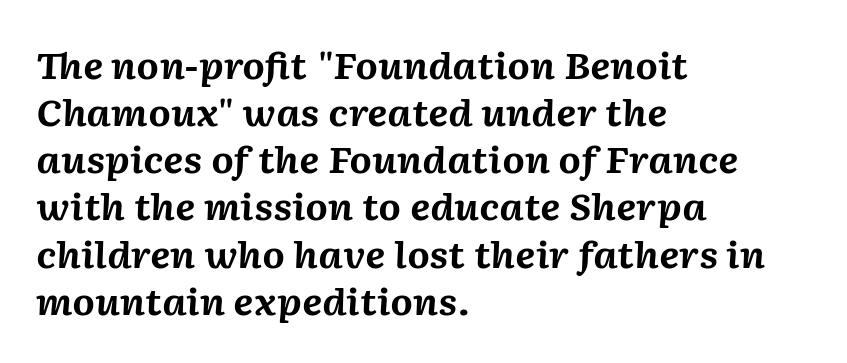
{"italic": "yes", "lean": "right", "slant_degrees": 2, "bold": "yes", "weight": "bold", "width": "normal", "stroke_contrast": "medium", "x_height": "medium", "monospaced": "no", "underline": "no", "align": "left", "line_spacing": "normal", "line_spacing_ratio": 1.31, "letter_spacing": "normal", "letter_spacing_em": 0.0, "glyph_px": 36}
